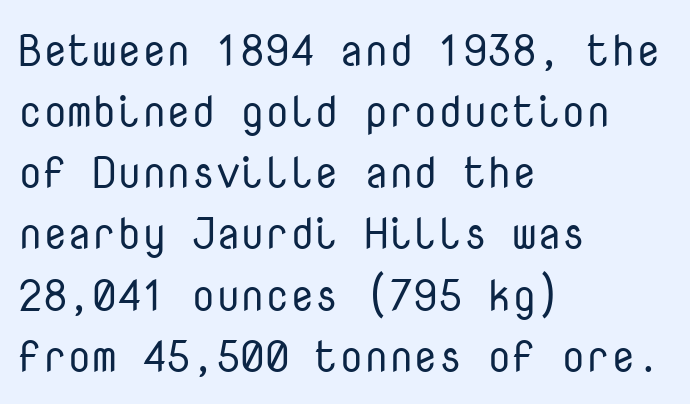
Q: Is the text bold? A: No.
Q: Is the text italic (slanted)? A: No, it is upright.
Q: Is the typeface a serif or a sans-serif typeface? A: Sans-serif.
Q: Is the text underlined? A: No.
Q: How is the paragraph aligned? A: Left-aligned.
Q: Is the spacing between letters normal or unusually wide? A: Normal.
Q: Is the spacing between lines tight, normal or loose? A: Normal.
Q: Width (condensed, normal, or wide)? A: Normal.
Q: Stroke contrast? A: Low.
Q: x-height? A: Medium.
Q: Monospaced? A: Yes.
